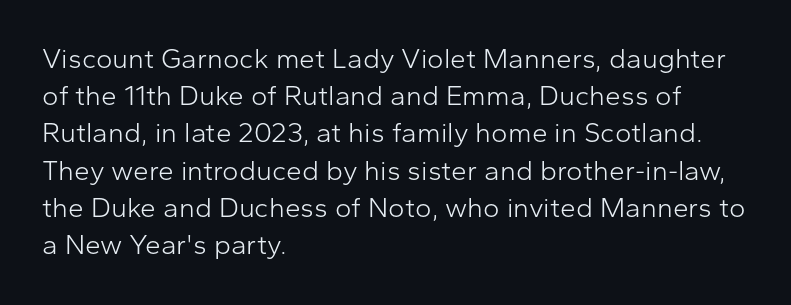
Q: Is the text bold? A: No.
Q: Is the text italic (slanted)? A: No, it is upright.
Q: Is the typeface a serif or a sans-serif typeface? A: Sans-serif.
Q: Is the text underlined? A: No.
Q: How is the paragraph aligned? A: Left-aligned.
Q: Is the spacing between letters normal or unusually wide? A: Normal.
Q: Is the spacing between lines tight, normal or loose? A: Normal.
Q: Width (condensed, normal, or wide)? A: Normal.
Q: Stroke contrast? A: Low.
Q: x-height? A: Medium.
Q: Monospaced? A: No.
